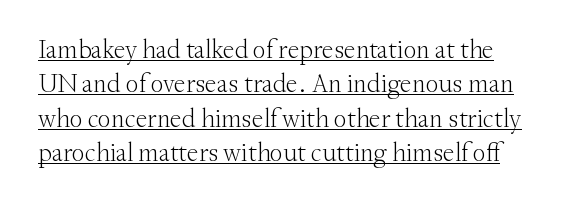
The image shows 26 px text type, upright; set normal line spacing (1.32x), normal letter spacing, underlined.
